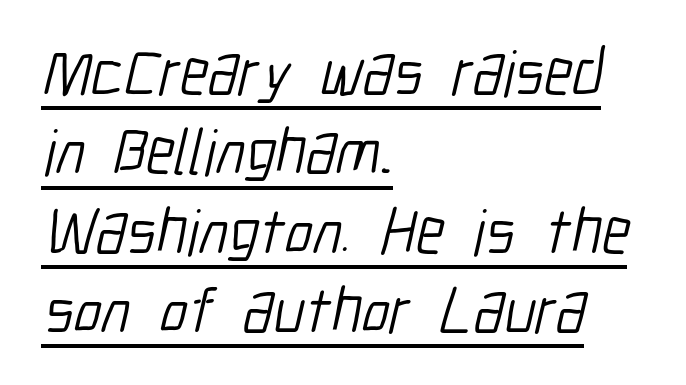
The image shows 65 px light, condensed sans-serif type; set left-aligned, line spacing 1.22x, normal letter spacing, underlined; low stroke contrast and a medium x-height.
